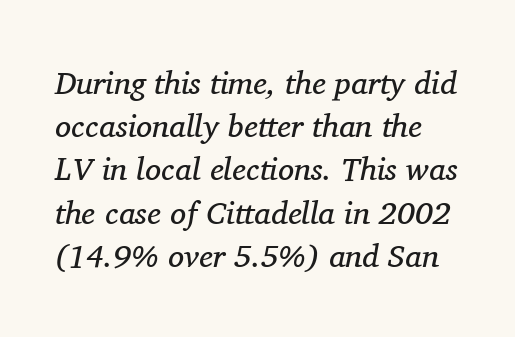
Q: Is the text bold? A: No.
Q: Is the text italic (slanted)? A: Yes, it leans right by about 11 degrees.
Q: Is the typeface a serif or a sans-serif typeface? A: Serif.
Q: Is the text underlined? A: No.
Q: Is the spacing between letters normal or unusually wide? A: Normal.
Q: Is the spacing between lines tight, normal or loose? A: Normal.
Q: Width (condensed, normal, or wide)? A: Normal.
Q: Stroke contrast? A: Medium.
Q: x-height? A: Medium.
Q: Monospaced? A: No.
